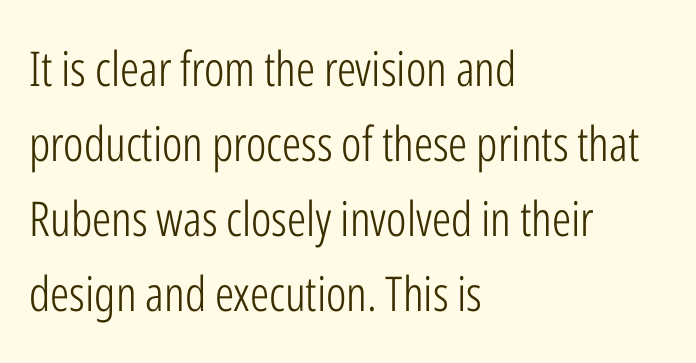
Q: Is the text bold? A: No.
Q: Is the text italic (slanted)? A: No, it is upright.
Q: Is the typeface a serif or a sans-serif typeface? A: Sans-serif.
Q: Is the text underlined? A: No.
Q: How is the paragraph aligned? A: Left-aligned.
Q: Is the spacing between letters normal or unusually wide? A: Normal.
Q: Is the spacing between lines tight, normal or loose? A: Normal.
Q: Width (condensed, normal, or wide)? A: Condensed.
Q: Stroke contrast? A: Low.
Q: x-height? A: Medium.
Q: Monospaced? A: No.
